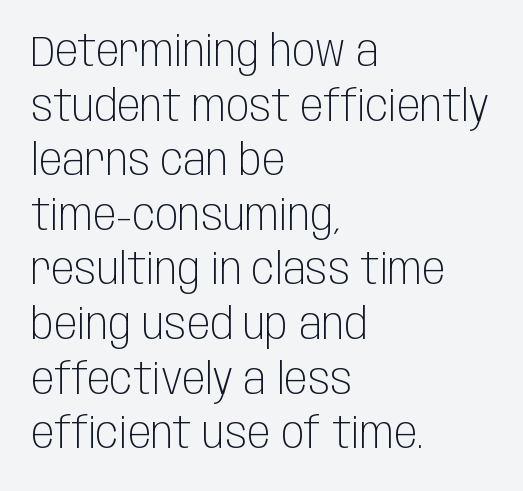
Q: Is the text bold? A: No.
Q: Is the text italic (slanted)? A: No, it is upright.
Q: Is the typeface a serif or a sans-serif typeface? A: Sans-serif.
Q: Is the text underlined? A: No.
Q: How is the paragraph aligned? A: Left-aligned.
Q: Is the spacing between letters normal or unusually wide? A: Normal.
Q: Is the spacing between lines tight, normal or loose? A: Normal.
Q: Width (condensed, normal, or wide)? A: Condensed.
Q: Stroke contrast? A: Low.
Q: x-height? A: Large.
Q: Monospaced? A: No.
